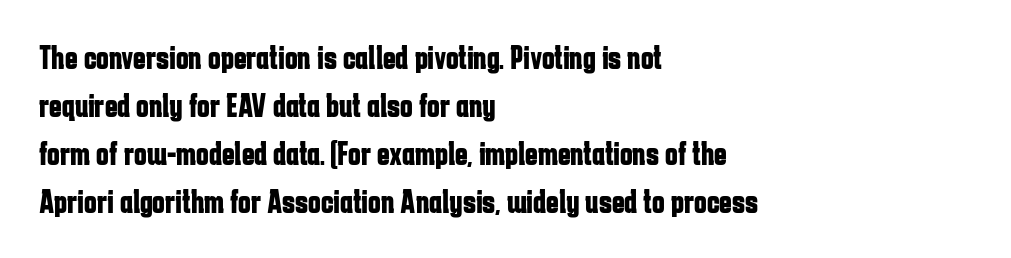
{"serif": "no", "italic": "no", "bold": "yes", "weight": "bold", "width": "condensed", "stroke_contrast": "low", "x_height": "medium", "monospaced": "no", "underline": "no", "align": "left", "line_spacing": "normal", "line_spacing_ratio": 1.41, "letter_spacing": "normal", "letter_spacing_em": 0.0, "glyph_px": 34}
